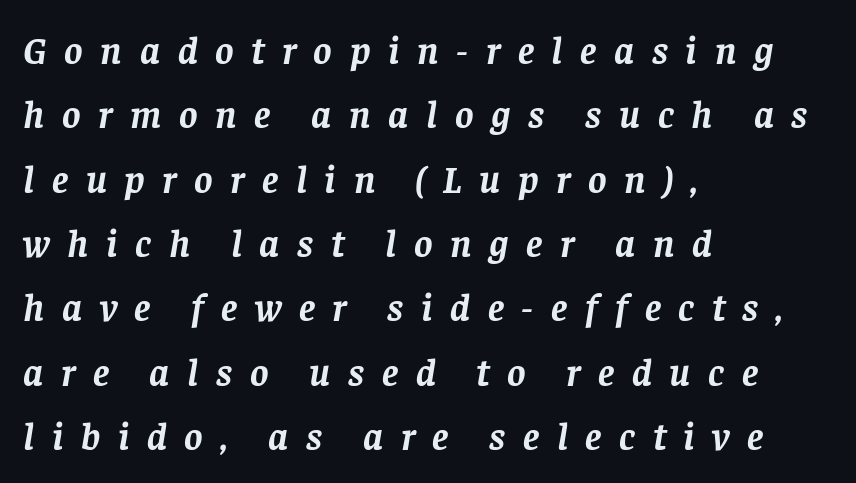
The image shows 39 px semibold serif type, italic (leaning right); set left-aligned, normal line spacing (1.65x), unusually wide letter spacing (+0.45 em), not underlined; low stroke contrast and a large x-height.
